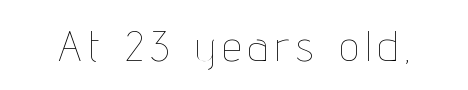
The image shows 43 px thin, condensed type, upright; set not underlined; low stroke contrast and a medium x-height.
